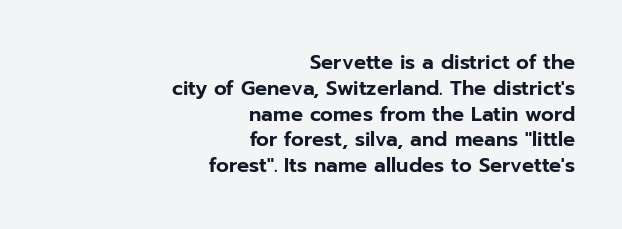
The image shows 20 px text type, upright; set right-aligned, normal line spacing (1.29x), normal letter spacing, not underlined.
